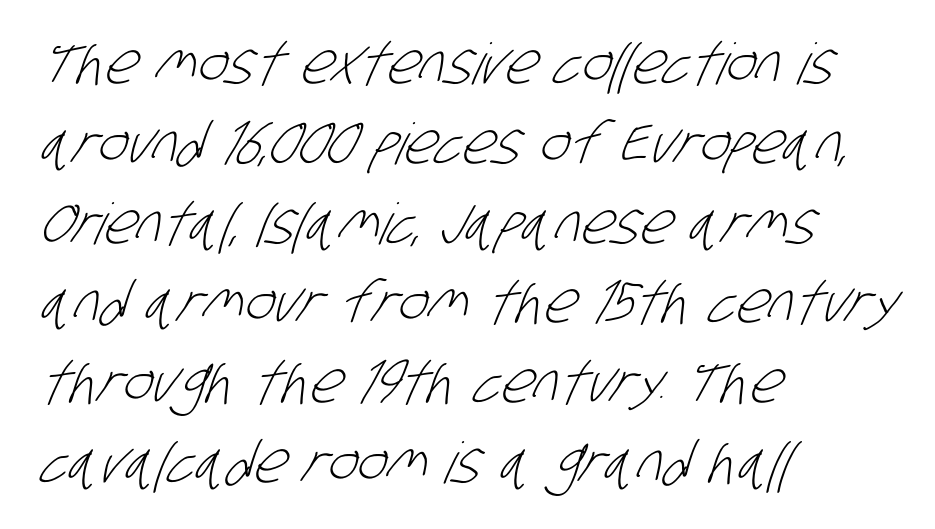
Q: Is the text bold? A: No.
Q: Is the typeface a serif or a sans-serif typeface? A: Sans-serif.
Q: Is the text underlined? A: No.
Q: How is the paragraph aligned? A: Left-aligned.
Q: Is the spacing between letters normal or unusually wide? A: Normal.
Q: Is the spacing between lines tight, normal or loose? A: Normal.
Q: Width (condensed, normal, or wide)? A: Condensed.
Q: Stroke contrast? A: Low.
Q: x-height? A: Large.
Q: Monospaced? A: No.
